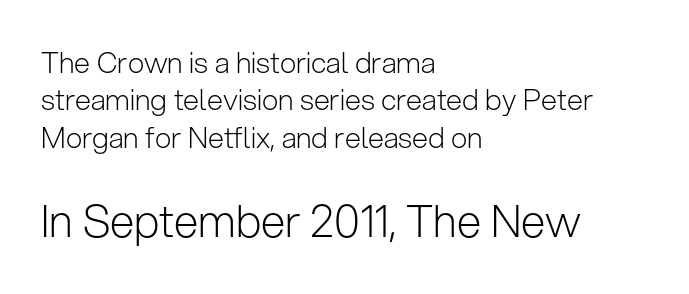
Q: Is the text bold? A: No.
Q: Is the text italic (slanted)? A: No, it is upright.
Q: Is the typeface a serif or a sans-serif typeface? A: Sans-serif.
Q: Is the text underlined? A: No.
Q: How is the paragraph aligned? A: Left-aligned.
Q: Is the spacing between letters normal or unusually wide? A: Normal.
Q: Is the spacing between lines tight, normal or loose? A: Normal.
Q: Which block of text is set in a larger size, the first (top) or the second (bottom)? A: The second (bottom) one.
Q: Width (condensed, normal, or wide)? A: Normal.
Q: Stroke contrast? A: Low.
Q: x-height? A: Medium.
Q: Monospaced? A: No.
